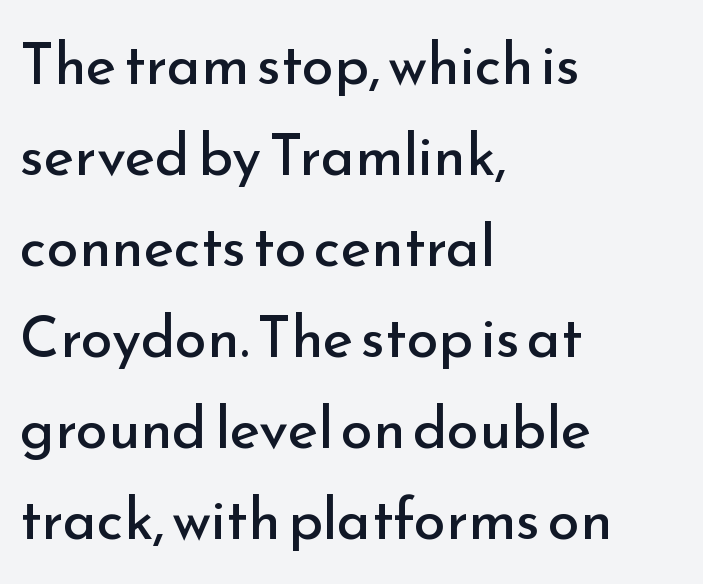
Q: Is the text bold? A: No.
Q: Is the text italic (slanted)? A: No, it is upright.
Q: Is the typeface a serif or a sans-serif typeface? A: Sans-serif.
Q: Is the text underlined? A: No.
Q: How is the paragraph aligned? A: Left-aligned.
Q: Is the spacing between letters normal or unusually wide? A: Normal.
Q: Is the spacing between lines tight, normal or loose? A: Normal.
Q: Width (condensed, normal, or wide)? A: Normal.
Q: Stroke contrast? A: Low.
Q: x-height? A: Small.
Q: Monospaced? A: No.
